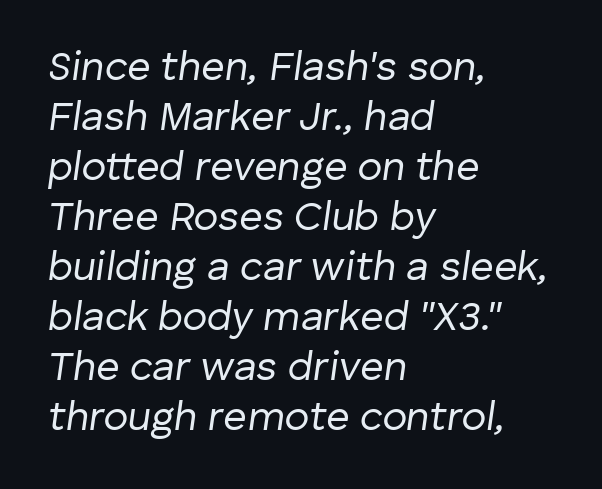
Q: Is the text bold? A: No.
Q: Is the text italic (slanted)? A: Yes, it leans right by about 8 degrees.
Q: Is the text underlined? A: No.
Q: How is the paragraph aligned? A: Left-aligned.
Q: Is the spacing between letters normal or unusually wide? A: Normal.
Q: Width (condensed, normal, or wide)? A: Normal.
Q: Stroke contrast? A: Low.
Q: x-height? A: Medium.
Q: Monospaced? A: No.
